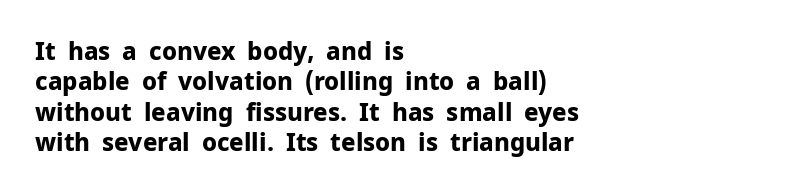
Q: Is the text bold? A: Yes.
Q: Is the text italic (slanted)? A: No, it is upright.
Q: Is the text underlined? A: No.
Q: How is the paragraph aligned? A: Left-aligned.
Q: Is the spacing between letters normal or unusually wide? A: Normal.
Q: Is the spacing between lines tight, normal or loose? A: Normal.
